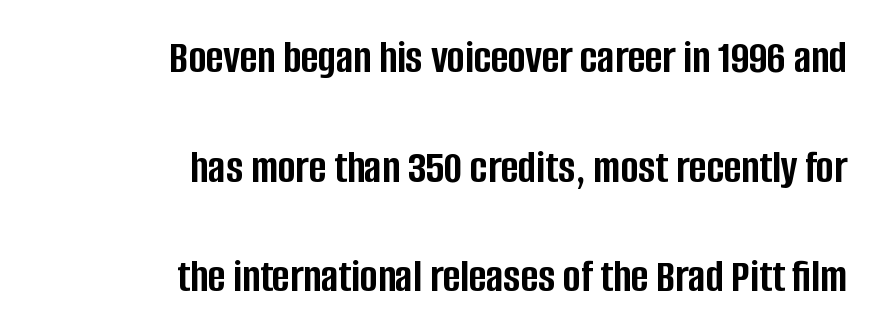
A typesetter would call this leading open, well beyond the default. The lettering stays uniformly vertical, giving the passage a roman look. The specimen omits any rule beneath the text block's lines. Line ends are locked; line starts wander. The glyphs have the mass of a bold cut.
